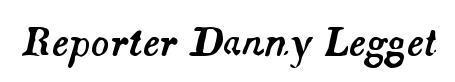
Q: Is the text italic (slanted)? A: Yes, it leans right by about 14 degrees.
Q: Is the text underlined? A: No.
Q: Is the spacing between letters normal or unusually wide? A: Normal.
Q: Width (condensed, normal, or wide)? A: Normal.
Q: Stroke contrast? A: Medium.
Q: x-height? A: Small.
Q: Monospaced? A: No.
